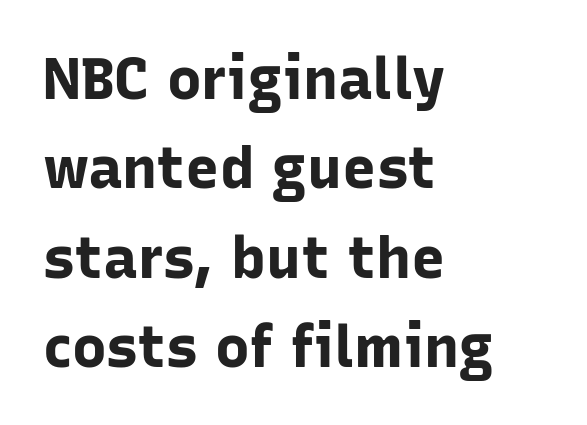
Each new line begins a customary step beneath the previous one. Compared with a centered layout, this one pins lines to the left instead. The sample has been set heavy, in full bold. Look at the tracking — it's just the regular setting, nothing added. A roman cut, with each character standing at attention. This sample has the flowing, uneven cadence of proportional lettering.
